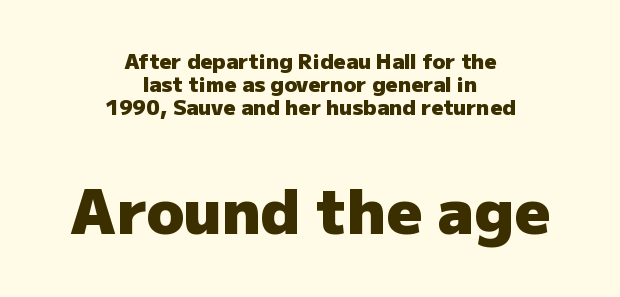
The image shows 62 px heavy sans-serif type, upright; set centered, tight line spacing (1.09x), normal letter spacing, not underlined; the second (bottom) block is 2.95x larger; low stroke contrast and a medium x-height.
